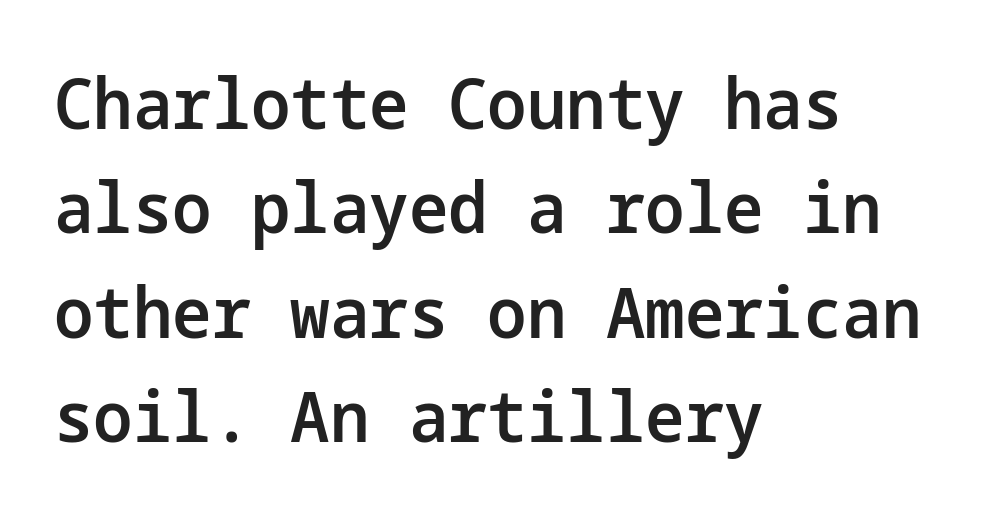
Just letters on the line, the space beneath them empty. Italic? Not at all — the glyphs are vertical. Students, note that the glyphs here touch the page at normal intervals. Each letter's strokes conclude bluntly, with no projecting serifs. A normal amount of white space separates one row of letters from the next.
